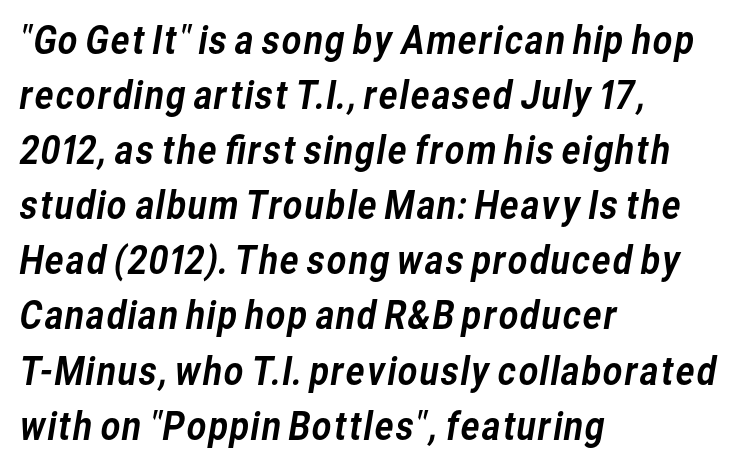
{"serif": "no", "width": "normal", "stroke_contrast": "low", "x_height": "medium", "monospaced": "no", "underline": "no", "align": "left", "line_spacing": "normal", "line_spacing_ratio": 1.45, "letter_spacing": "normal", "letter_spacing_em": 0.0, "glyph_px": 38}
